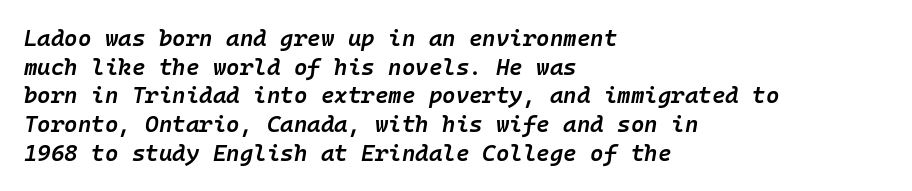
{"italic": "yes", "lean": "right", "slant_degrees": 10, "bold": "semi", "underline": "no", "align": "left", "line_spacing": "normal", "line_spacing_ratio": 1.25, "letter_spacing": "normal", "letter_spacing_em": 0.0, "glyph_px": 23}
